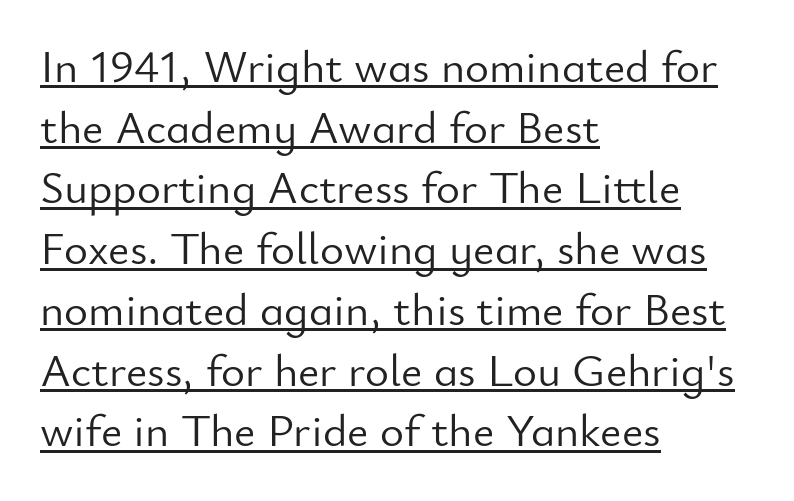
Are there feet on the stems? There aren't — it's a sans. Looks like regular typesetting: each glyph gets only the width it needs. The words here are underlined. This is not heavy type; no bold has been used. Nothing unusual about the tracking: characters are spaced as the font intends. Tall strokes in this sample are plumb rather than angled.
